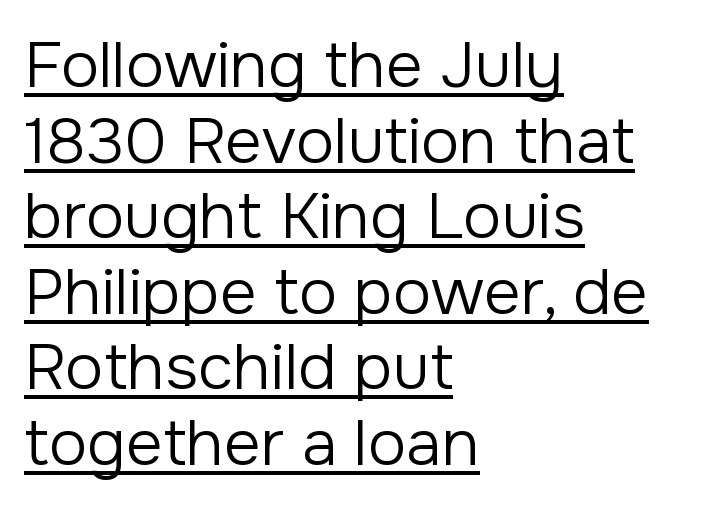
{"serif": "no", "italic": "no", "bold": "no", "weight": "regular", "width": "normal", "stroke_contrast": "low", "x_height": "medium", "monospaced": "no", "underline": "yes", "align": "left", "line_spacing_ratio": 1.18, "letter_spacing": "normal", "letter_spacing_em": 0.0, "glyph_px": 64}
